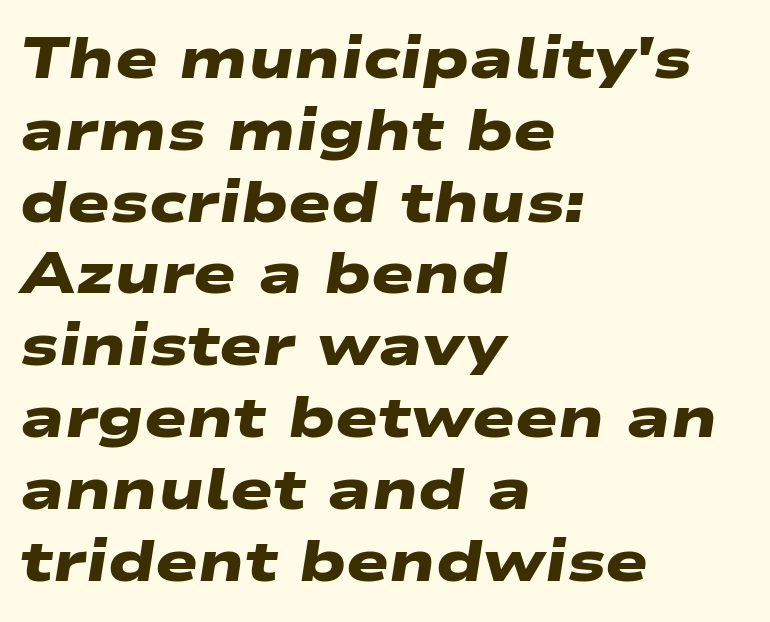
{"serif": "no", "bold": "yes", "weight": "heavy", "width": "wide", "stroke_contrast": "low", "x_height": "medium", "monospaced": "no", "underline": "no", "align": "left", "line_spacing": "normal", "line_spacing_ratio": 1.26, "letter_spacing": "normal", "letter_spacing_em": 0.0, "glyph_px": 57}
